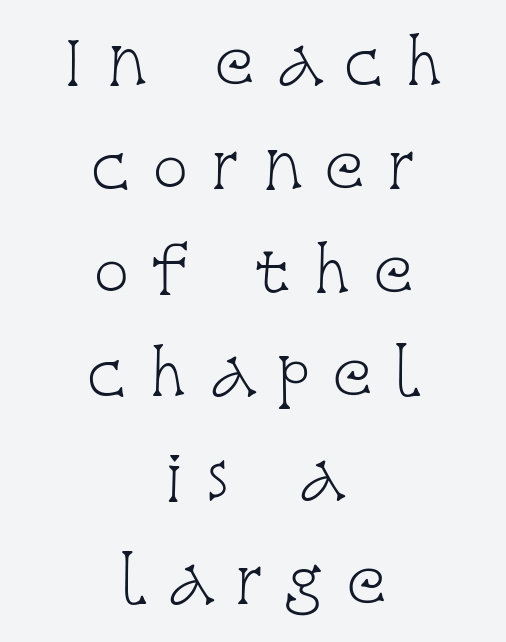
A student would call this center alignment; a typographer would say set centered. The characters are drawn with everyday or finer stroke widths. Has an underline been added? It has not. A typesetter would call this proportional, since set widths differ per character.
